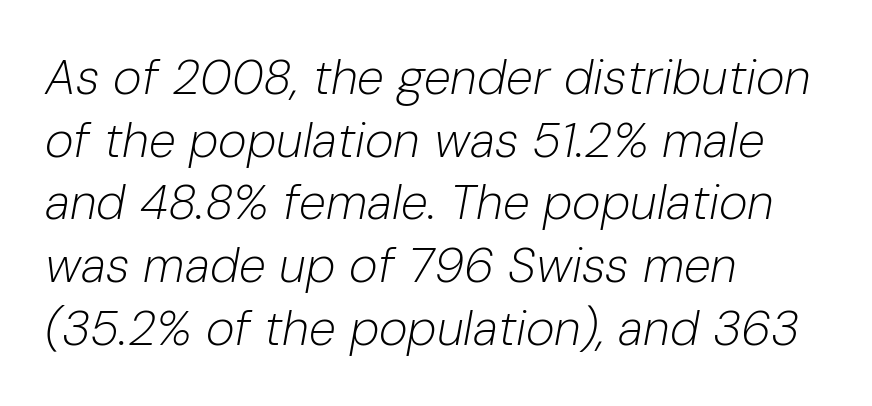
Here the designer chose a conventional face with non-uniform glyph widths. The rows are spaced the way most documents space them. The tracking reads as untouched default to a designer's eye. Lines of text with bare space underneath. Each line starts at the same left margin while the right side varies.
